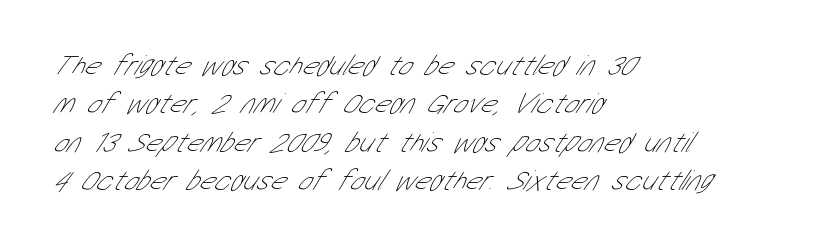
The image shows 29 px thin, condensed sans-serif type; set left-aligned, normal line spacing (1.32x), normal letter spacing, not underlined; low stroke contrast and a medium x-height.
